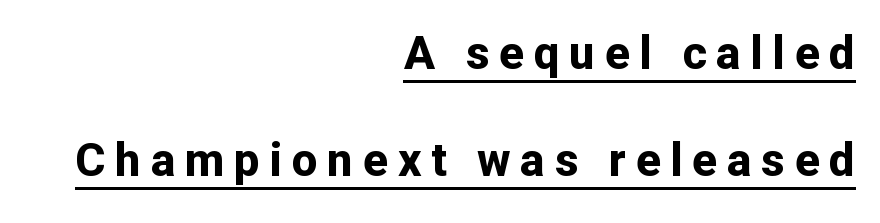
Q: Is the text bold? A: Yes.
Q: Is the text italic (slanted)? A: No, it is upright.
Q: Is the typeface a serif or a sans-serif typeface? A: Sans-serif.
Q: Is the text underlined? A: Yes.
Q: How is the paragraph aligned? A: Right-aligned.
Q: Is the spacing between letters normal or unusually wide? A: Unusually wide.
Q: Is the spacing between lines tight, normal or loose? A: Loose.
Q: Width (condensed, normal, or wide)? A: Normal.
Q: Stroke contrast? A: Low.
Q: x-height? A: Medium.
Q: Monospaced? A: No.
